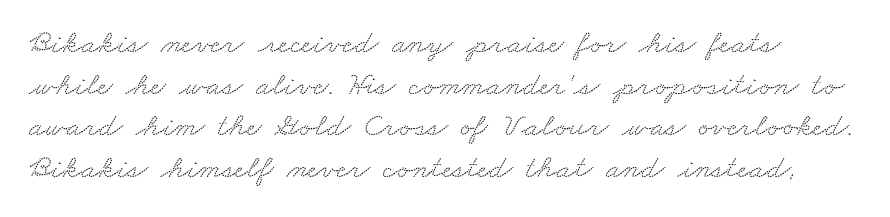
The image shows 33 px wide type; set normal line spacing (1.26x), normal letter spacing, not underlined; low stroke contrast and a small x-height.
